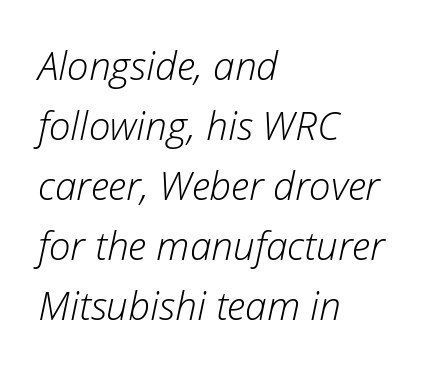
Whoever set this chose a conventional vertical rhythm. Underline: absent. Does extra space separate the letters? No, they use regular spacing. Weight class: somewhere from thin through regular. Slanted lettering throughout. Proportional: the letters do not fall into vertical columns.
